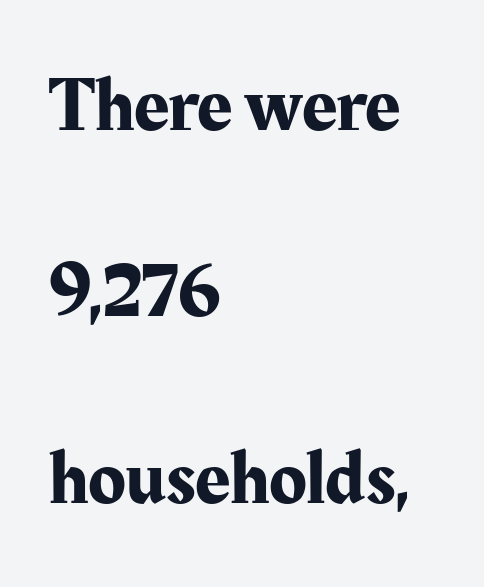
Look at the tracking — it's just the regular setting, nothing added. These lines are set flush left with a ragged right edge. These lines are composed in type with serifs. Posture: upright roman.
